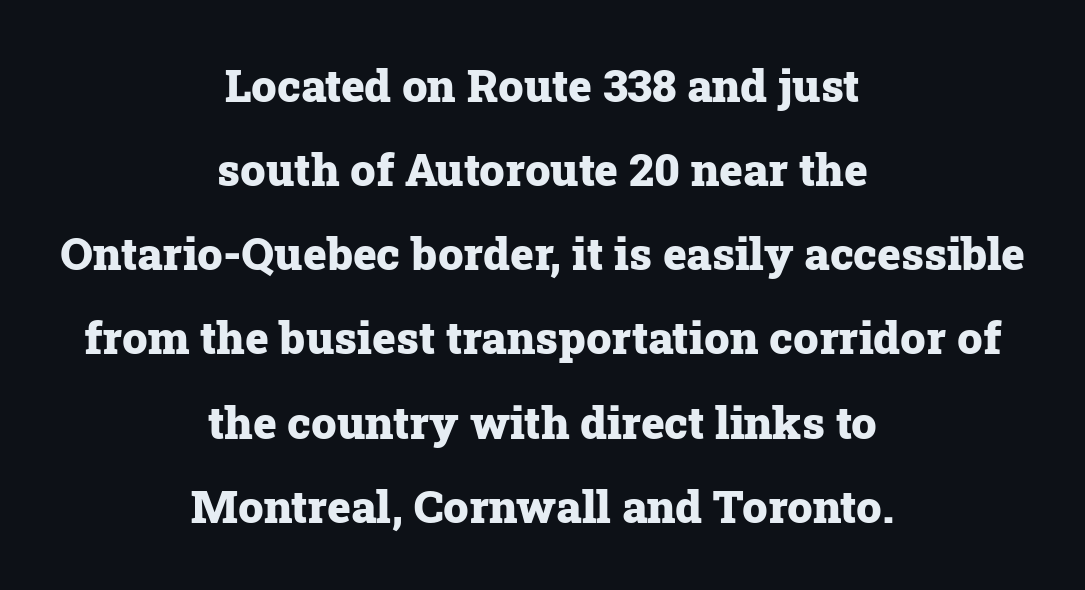
Q: Is the text bold? A: Yes.
Q: Is the text italic (slanted)? A: No, it is upright.
Q: Is the typeface a serif or a sans-serif typeface? A: Serif.
Q: Is the text underlined? A: No.
Q: How is the paragraph aligned? A: Centered.
Q: Is the spacing between letters normal or unusually wide? A: Normal.
Q: Width (condensed, normal, or wide)? A: Normal.
Q: Stroke contrast? A: Low.
Q: x-height? A: Medium.
Q: Monospaced? A: No.
